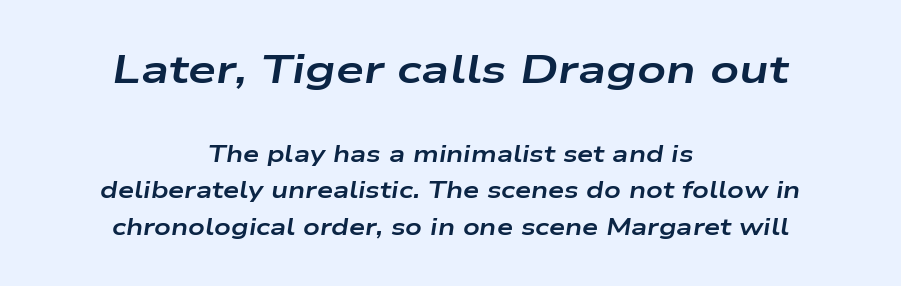
Where is the straight margin? There isn't one; the lines are centered. Regular leading. The composition opens big and finishes small. Style check: oblique. What stands out about the letter spacing? Nothing — it is the standard amount.
